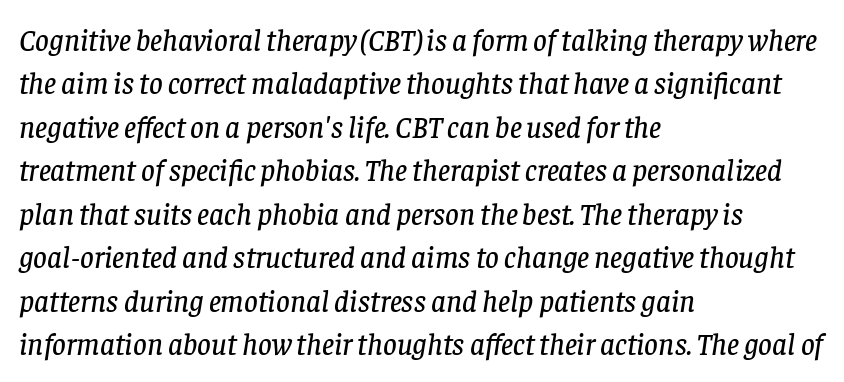
The image shows 30 px serif type, italic (leaning right); set left-aligned, normal line spacing (1.45x), normal letter spacing, not underlined; low stroke contrast and a large x-height.
